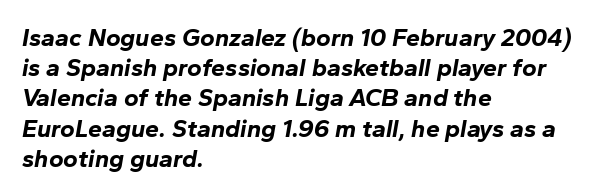
Q: Is the text bold? A: Yes.
Q: Is the text italic (slanted)? A: Yes, it leans right by about 10 degrees.
Q: Is the text underlined? A: No.
Q: How is the paragraph aligned? A: Left-aligned.
Q: Is the spacing between letters normal or unusually wide? A: Normal.
